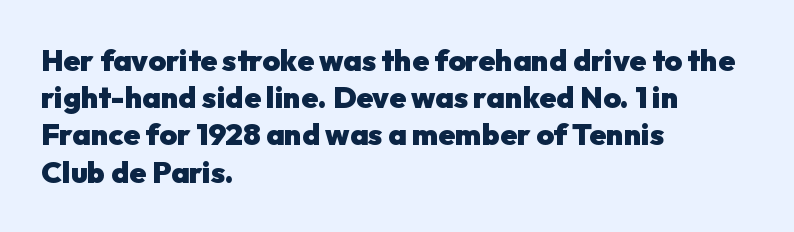
The image shows 30 px heavy sans-serif type, upright; set left-aligned, line spacing 1.24x, normal letter spacing, not underlined; low stroke contrast and a medium x-height.
